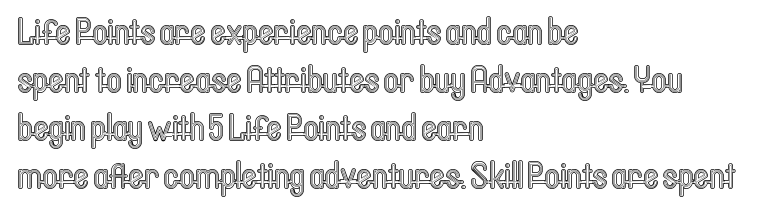
The image shows 37 px condensed type, upright; set left-aligned, normal line spacing (1.3x), normal letter spacing, not underlined; a medium x-height.
